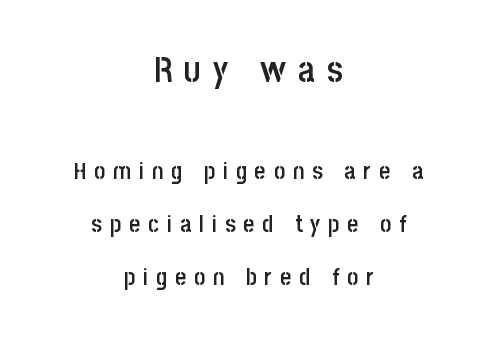
Q: Is the text bold? A: Semi-bold.
Q: Is the text italic (slanted)? A: No, it is upright.
Q: Is the typeface a serif or a sans-serif typeface? A: Sans-serif.
Q: Is the text underlined? A: No.
Q: How is the paragraph aligned? A: Centered.
Q: Is the spacing between letters normal or unusually wide? A: Unusually wide.
Q: Is the spacing between lines tight, normal or loose? A: Loose.
Q: Which block of text is set in a larger size, the first (top) or the second (bottom)? A: The first (top) one.
Q: Width (condensed, normal, or wide)? A: Condensed.
Q: Stroke contrast? A: Low.
Q: x-height? A: Large.
Q: Monospaced? A: No.
